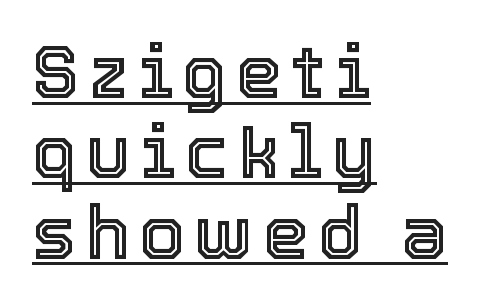
Q: Is the text italic (slanted)? A: No, it is upright.
Q: Is the text underlined? A: Yes.
Q: How is the paragraph aligned? A: Left-aligned.
Q: Is the spacing between lines tight, normal or loose? A: Tight.
Q: Width (condensed, normal, or wide)? A: Normal.
Q: x-height? A: Medium.
Q: Monospaced? A: No.
